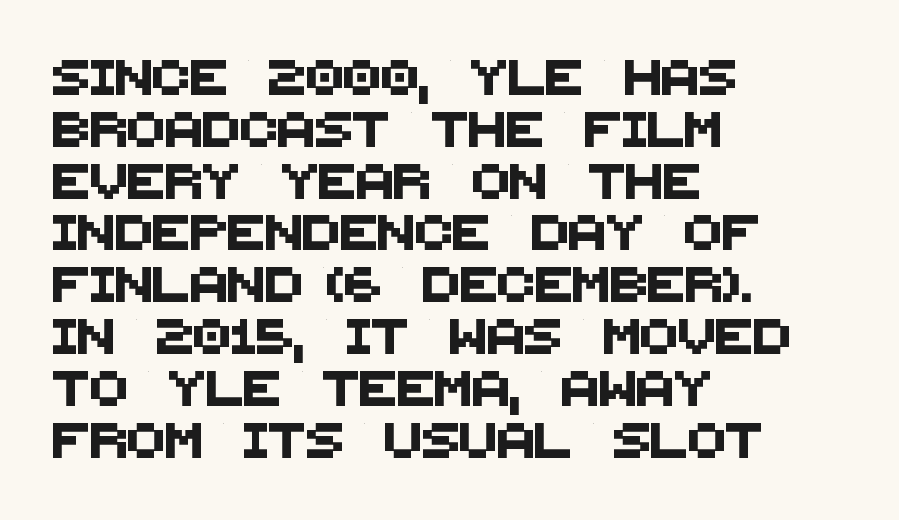
What kind of face is this? One without serifs — a sans. The paragraph has a hard left edge and a soft right edge. Students, note that the glyphs here touch the page at normal intervals. Interline gaps are of average width in this sample. The letters advance in unequal steps, a hallmark of proportional type.
